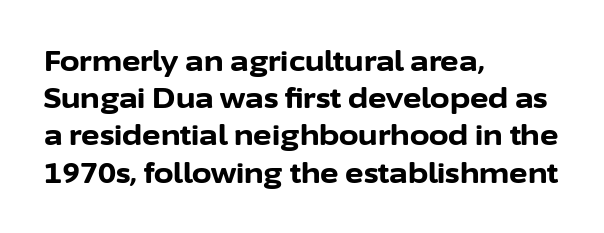
{"serif": "no", "italic": "no", "bold": "yes", "weight": "bold", "width": "normal", "stroke_contrast": "low", "x_height": "medium", "monospaced": "no", "underline": "no", "align": "left", "line_spacing": "normal", "line_spacing_ratio": 1.33, "letter_spacing": "normal", "letter_spacing_em": 0.0, "glyph_px": 28}
